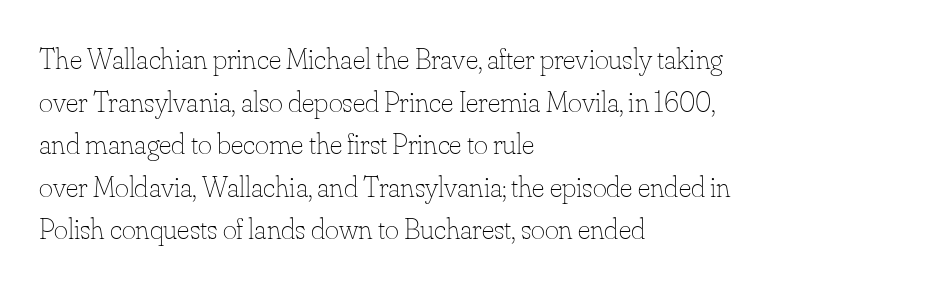
The image shows 30 px thin type, upright; set left-aligned, normal line spacing (1.42x), normal letter spacing, not underlined; low stroke contrast and a small x-height.
